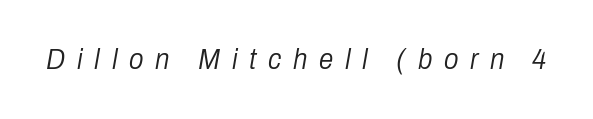
Q: Is the text bold? A: No.
Q: Is the text italic (slanted)? A: Yes, it leans right by about 10 degrees.
Q: Is the text underlined? A: No.
Q: Is the spacing between letters normal or unusually wide? A: Unusually wide.
Q: Width (condensed, normal, or wide)? A: Condensed.
Q: Stroke contrast? A: Low.
Q: x-height? A: Medium.
Q: Monospaced? A: No.
